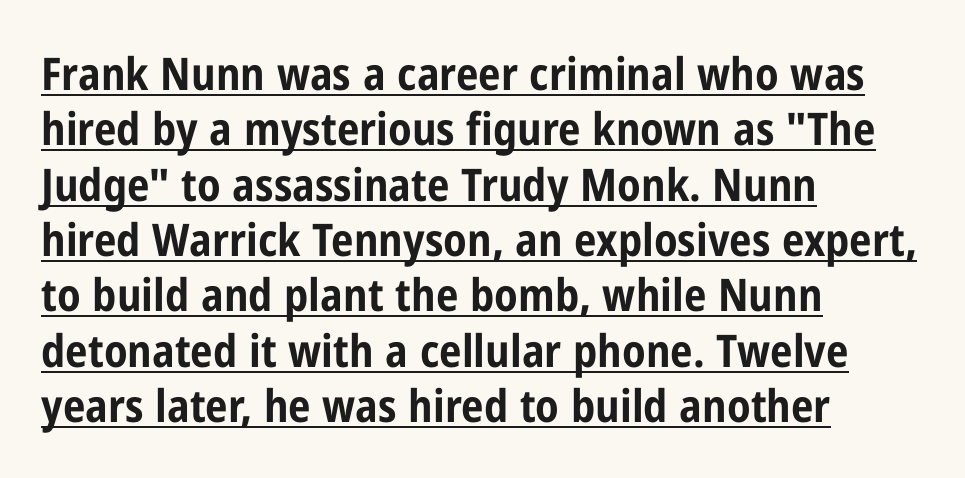
This is underlined copy, the kind a proofreader might mark for attention. No italicization has been applied; the sample stays upright. Casual observation: everything's shoved over to the left. Note the varied advance widths — an 'i' is clearly narrower than an 'm'.
